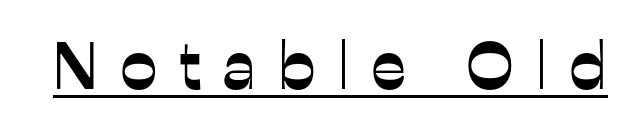
Q: Is the text italic (slanted)? A: No, it is upright.
Q: Is the typeface a serif or a sans-serif typeface? A: Sans-serif.
Q: Is the text underlined? A: Yes.
Q: Is the spacing between letters normal or unusually wide? A: Unusually wide.
Q: Width (condensed, normal, or wide)? A: Normal.
Q: Stroke contrast? A: Low.
Q: x-height? A: Medium.
Q: Monospaced? A: No.
